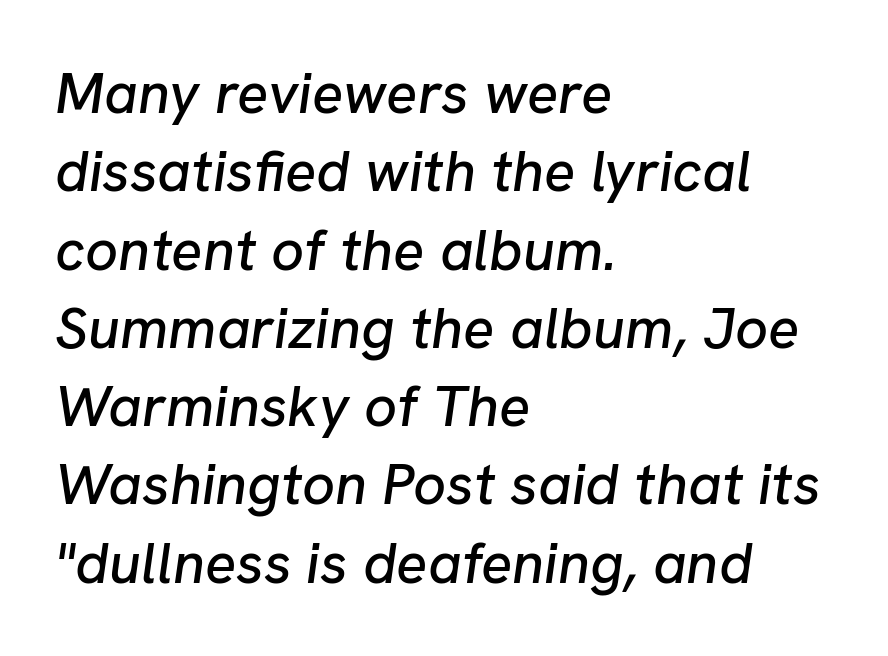
The image shows 58 px text type, italic (leaning right); set left-aligned, normal line spacing (1.35x), normal letter spacing, not underlined; low stroke contrast and a medium x-height.
